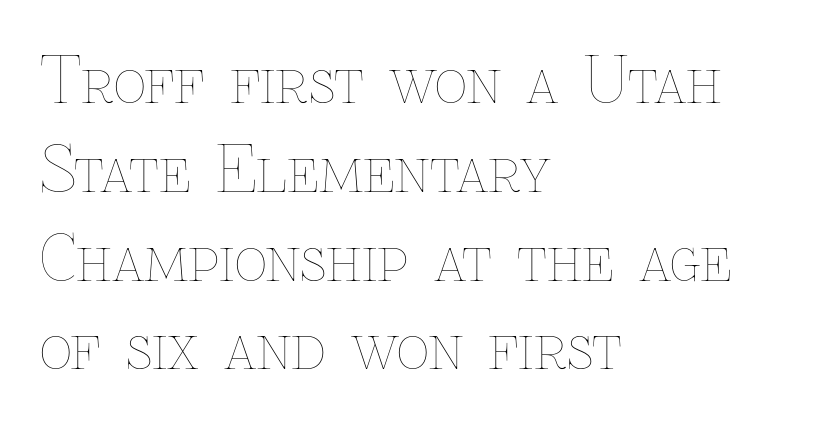
{"italic": "no", "bold": "no", "weight": "thin", "width": "normal", "stroke_contrast": "low", "x_height": "medium", "monospaced": "no", "underline": "no", "align": "left", "line_spacing": "normal", "line_spacing_ratio": 1.41, "letter_spacing": "normal", "letter_spacing_em": 0.0, "glyph_px": 63}
